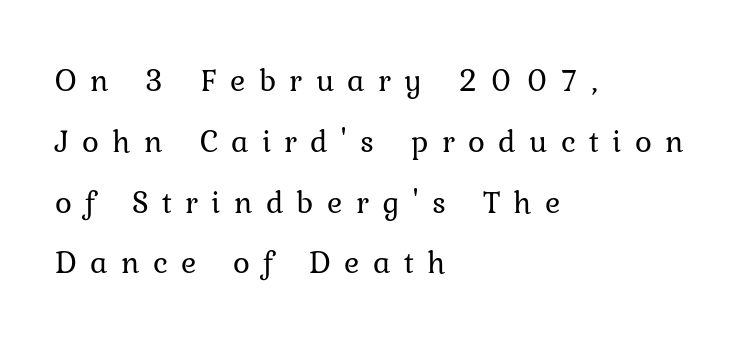
{"serif": "yes", "italic": "no", "bold": "no", "weight": "regular", "width": "normal", "stroke_contrast": "low", "x_height": "medium", "monospaced": "no", "underline": "no", "align": "left", "line_spacing": "loose", "line_spacing_ratio": 1.9, "letter_spacing": "wide", "letter_spacing_em": 0.42, "glyph_px": 32}
